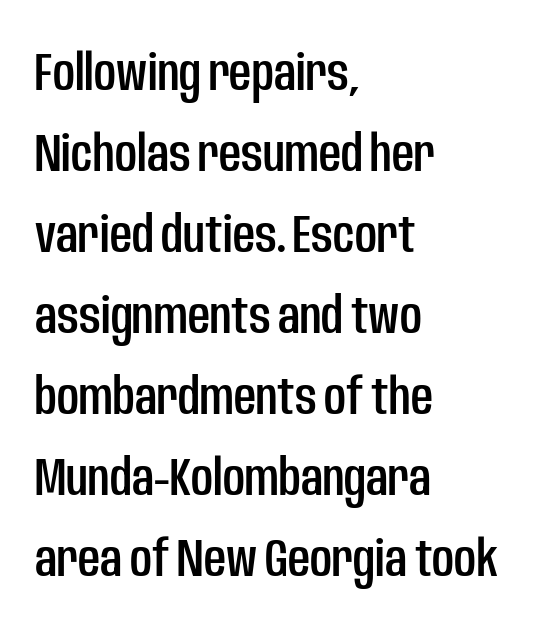
The image shows 54 px condensed sans-serif type, upright; set left-aligned, normal line spacing (1.5x), normal letter spacing, not underlined; low stroke contrast and a large x-height.
